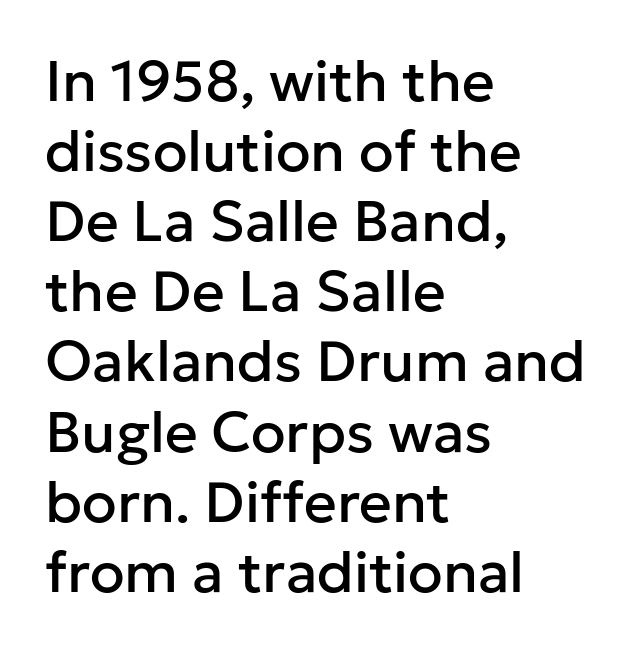
Q: Is the text italic (slanted)? A: No, it is upright.
Q: Is the typeface a serif or a sans-serif typeface? A: Sans-serif.
Q: Is the text underlined? A: No.
Q: How is the paragraph aligned? A: Left-aligned.
Q: Is the spacing between letters normal or unusually wide? A: Normal.
Q: Width (condensed, normal, or wide)? A: Normal.
Q: Stroke contrast? A: Low.
Q: x-height? A: Medium.
Q: Monospaced? A: No.
